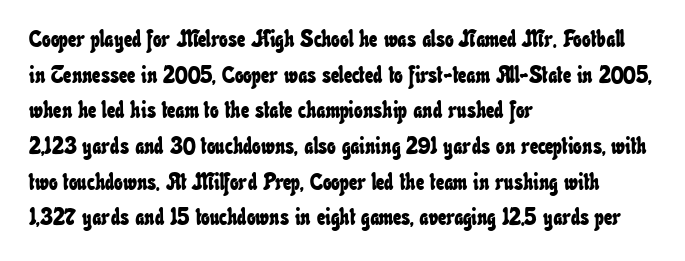
{"underline": "no", "align": "left", "line_spacing": "normal", "line_spacing_ratio": 1.55, "letter_spacing": "normal", "letter_spacing_em": 0.0, "glyph_px": 23}
